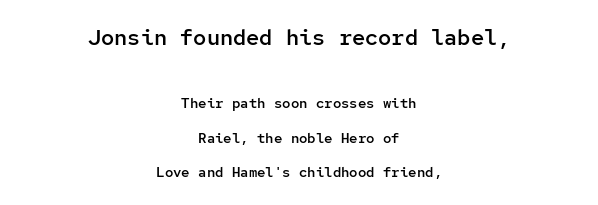
The image shows 22 px text type, upright; set centered, loose line spacing (2.45x), normal letter spacing, not underlined; the first (top) block is 1.57x larger.
